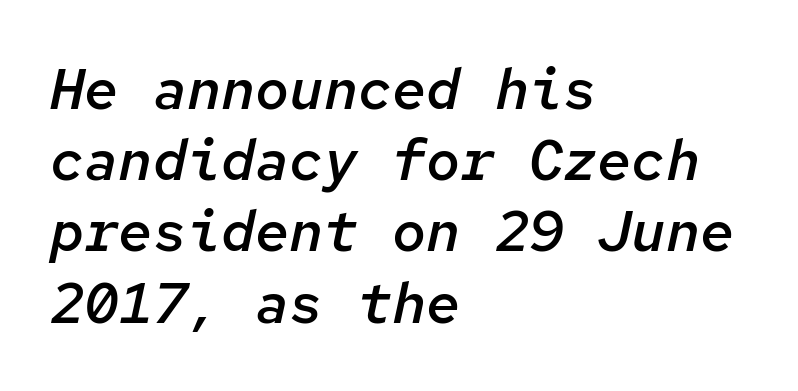
{"italic": "yes", "lean": "right", "slant_degrees": 12, "bold": "semi", "weight": "semibold", "width": "normal", "stroke_contrast": "low", "x_height": "medium", "monospaced": "yes", "underline": "no", "align": "left", "line_spacing": "normal", "line_spacing_ratio": 1.25, "letter_spacing": "normal", "letter_spacing_em": 0.0, "glyph_px": 57}
